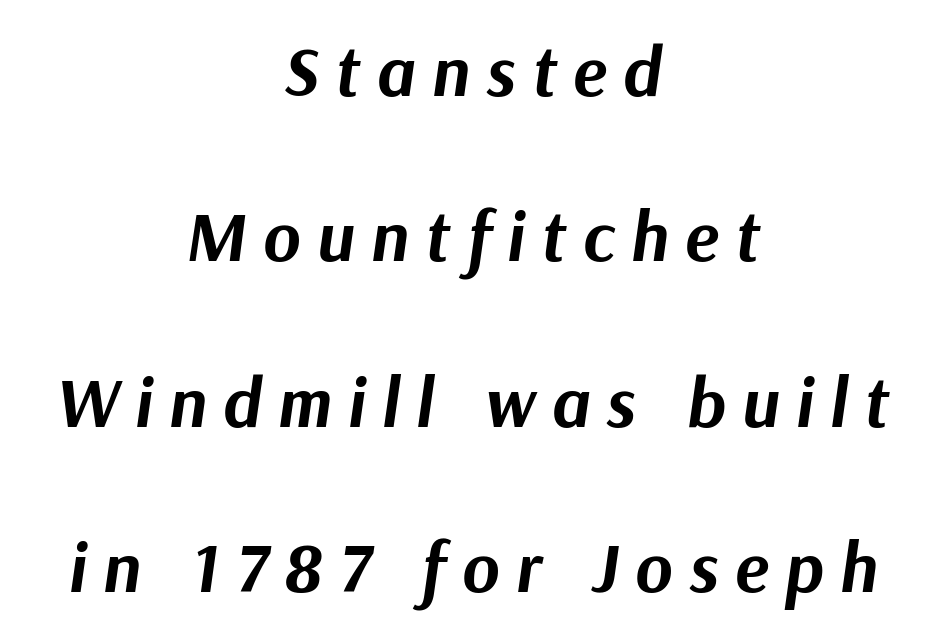
The image shows 71 px bold type, italic (leaning right); set centered, loose line spacing (2.33x), unusually wide letter spacing (+0.23 em), not underlined; medium stroke contrast and a medium x-height.
